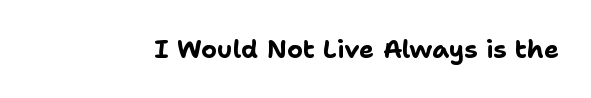
Underlining? Definitely not there. Strong, thick strokes mark this as bold type. This sample uses an upright cut, with every glyph sitting square on the baseline. A typesetter would call this zero additional tracking.
